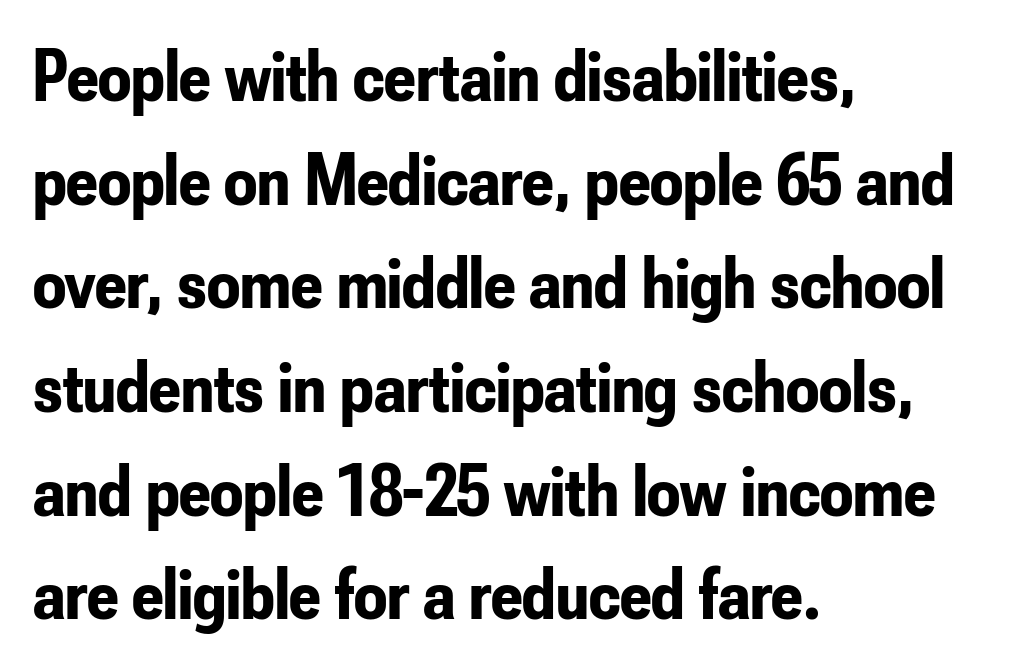
{"serif": "no", "italic": "no", "bold": "yes", "weight": "bold", "width": "condensed", "stroke_contrast": "low", "x_height": "small", "monospaced": "no", "underline": "no", "align": "left", "line_spacing": "normal", "line_spacing_ratio": 1.42, "letter_spacing": "normal", "letter_spacing_em": 0.0, "glyph_px": 73}
